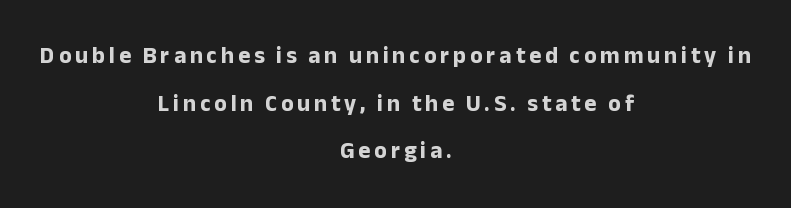
{"italic": "no", "bold": "yes", "underline": "no", "align": "center", "line_spacing": "loose", "line_spacing_ratio": 2.07, "glyph_px": 23}
